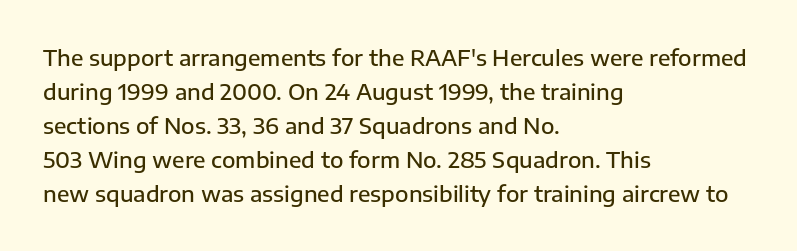
The image shows 22 px text type, upright; set left-aligned, normal line spacing (1.55x), normal letter spacing, not underlined.
